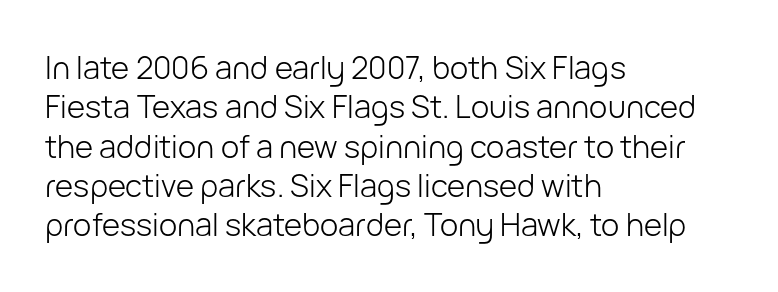
The leading is moderate, giving the passage an even texture. Notice how the passage keeps a crisp vertical edge on the left only. Ascenders rise straight up at ninety degrees. This rendering features lettering with no underline. Does the type have serifs? No, each stem ends abruptly. The letters advance in unequal steps, a hallmark of proportional type.
